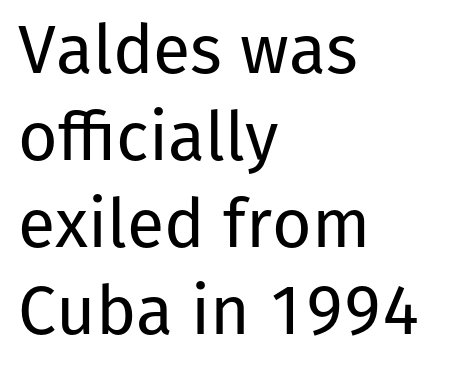
The image shows 68 px regular-weight sans-serif type, upright; set left-aligned, normal line spacing (1.28x), normal letter spacing, not underlined; low stroke contrast and a medium x-height.
